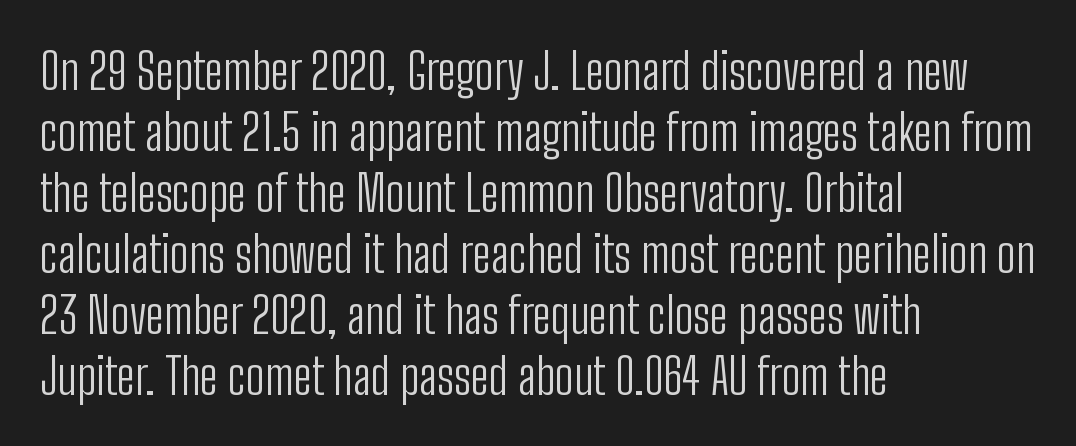
Q: Is the text bold? A: No.
Q: Is the text italic (slanted)? A: No, it is upright.
Q: Is the typeface a serif or a sans-serif typeface? A: Sans-serif.
Q: Is the text underlined? A: No.
Q: How is the paragraph aligned? A: Left-aligned.
Q: Is the spacing between letters normal or unusually wide? A: Normal.
Q: Width (condensed, normal, or wide)? A: Condensed.
Q: Stroke contrast? A: Low.
Q: x-height? A: Medium.
Q: Monospaced? A: No.
